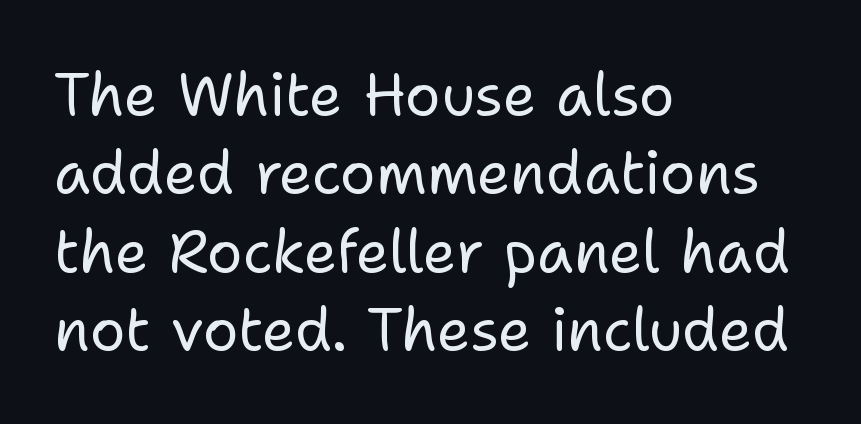
Unlike italic type, these characters show no tilt at all. Classification — sans serif. Which margin do the lines hug? The left one — the right edge is uneven. Character widths vary here, with narrow letters taking less room than wide ones.
